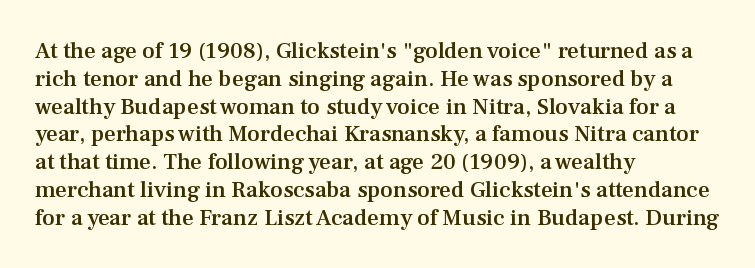
Q: Is the text bold? A: Semi-bold.
Q: Is the text italic (slanted)? A: No, it is upright.
Q: Is the text underlined? A: No.
Q: How is the paragraph aligned? A: Left-aligned.
Q: Is the spacing between letters normal or unusually wide? A: Normal.
